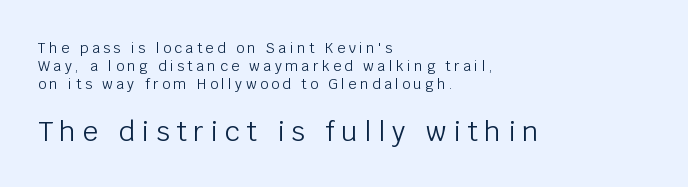
{"italic": "no", "bold": "no", "underline": "no", "align": "left", "line_spacing": "normal", "line_spacing_ratio": 1.27, "letter_spacing": "wide", "letter_spacing_em": 0.25, "larger_block": "second", "size_ratio": 1.93, "glyph_px": 27}
